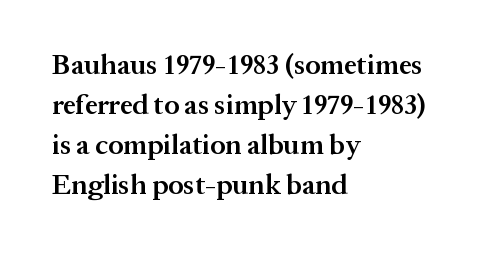
Q: Is the text bold? A: Semi-bold.
Q: Is the text italic (slanted)? A: No, it is upright.
Q: Is the typeface a serif or a sans-serif typeface? A: Serif.
Q: Is the text underlined? A: No.
Q: How is the paragraph aligned? A: Left-aligned.
Q: Is the spacing between letters normal or unusually wide? A: Normal.
Q: Is the spacing between lines tight, normal or loose? A: Normal.
Q: Width (condensed, normal, or wide)? A: Normal.
Q: Stroke contrast? A: Medium.
Q: x-height? A: Medium.
Q: Monospaced? A: No.
